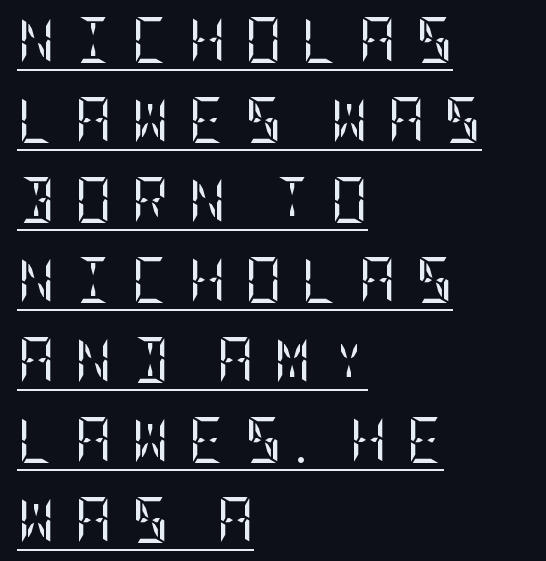
The setting favours the left margin, as ordinary paragraphs usually do. The face used here is rendered with a markedly widened letterfit. Unlike a clean sans, this face finishes its strokes with serifs. The type sits square on the baseline with zero lean. Stems and bowls with no extra thickness — not bold.
